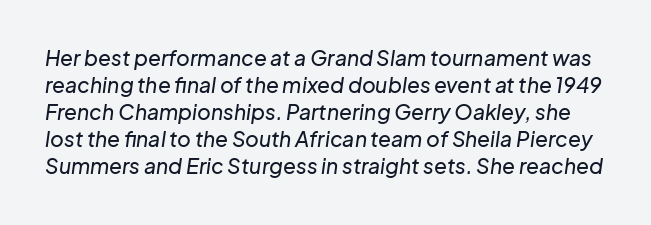
The image shows 21 px text type, italic (leaning right); set normal line spacing (1.29x), normal letter spacing, not underlined.
